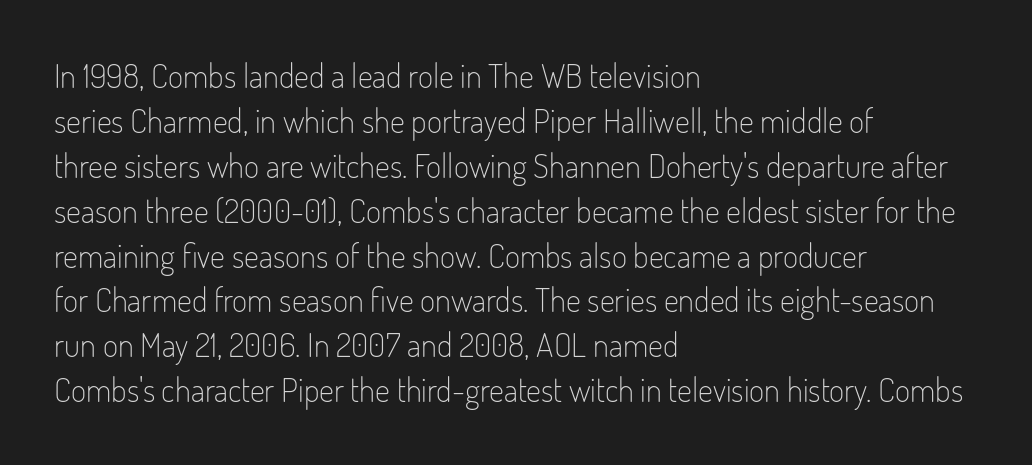
{"serif": "no", "italic": "no", "bold": "no", "weight": "light", "width": "condensed", "stroke_contrast": "low", "x_height": "small", "monospaced": "no", "underline": "no", "align": "left", "line_spacing": "normal", "line_spacing_ratio": 1.36, "letter_spacing": "normal", "letter_spacing_em": 0.0, "glyph_px": 33}
